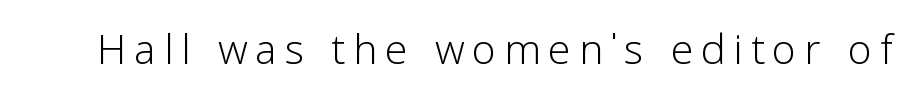
The image shows 55 px light sans-serif type, upright; set not underlined; low stroke contrast and a medium x-height.
